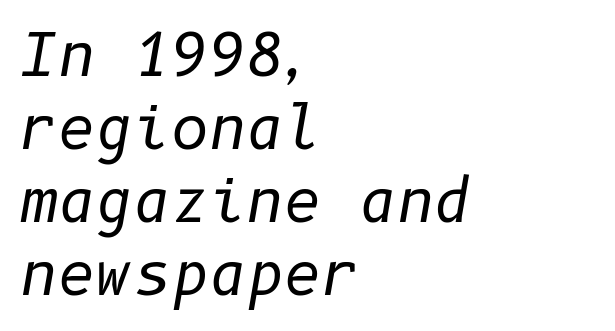
Q: Is the text bold? A: No.
Q: Is the text italic (slanted)? A: Yes, it leans right by about 10 degrees.
Q: Is the text underlined? A: No.
Q: How is the paragraph aligned? A: Left-aligned.
Q: Is the spacing between letters normal or unusually wide? A: Normal.
Q: Is the spacing between lines tight, normal or loose? A: Normal.
Q: Width (condensed, normal, or wide)? A: Normal.
Q: Stroke contrast? A: Low.
Q: x-height? A: Medium.
